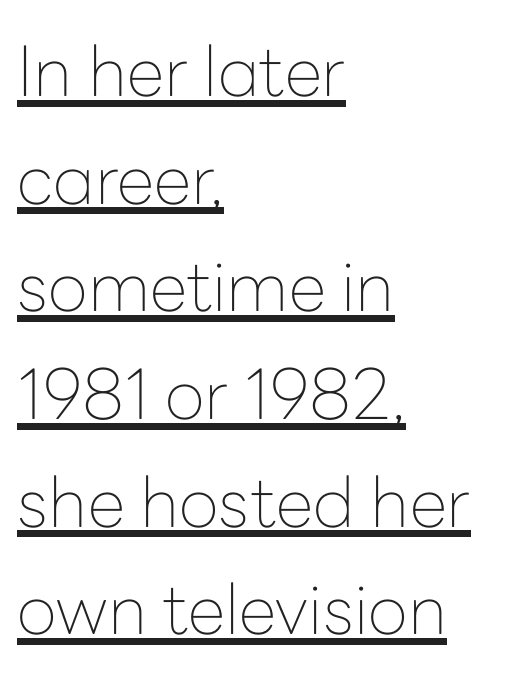
Is there any slant? The stems are plumb. Letters have the restrained weight of plain body copy at most. Serif or sans? Sans — the stroke terminals are bare. In CSS terms this would be text-align: left. Does extra space separate the letters? No, they use regular spacing.
